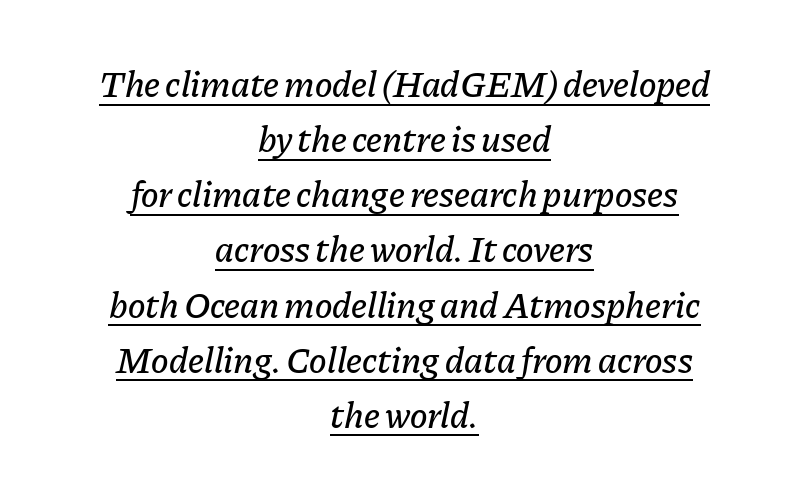
A student would call this center alignment; a typographer would say set centered. The passage shown is typed in a proportional face where columns would drift. Compared with ordinary roman type, these characters are visibly tilted. Inter-character spacing is left at the font's built-in metrics.
